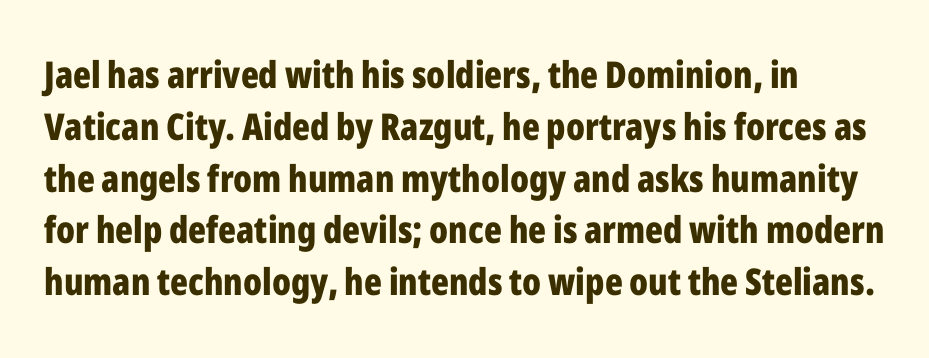
{"serif": "no", "italic": "no", "bold": "yes", "weight": "bold", "width": "condensed", "stroke_contrast": "low", "x_height": "medium", "monospaced": "no", "underline": "no", "align": "left", "line_spacing": "normal", "line_spacing_ratio": 1.4, "letter_spacing": "normal", "letter_spacing_em": 0.0, "glyph_px": 37}
